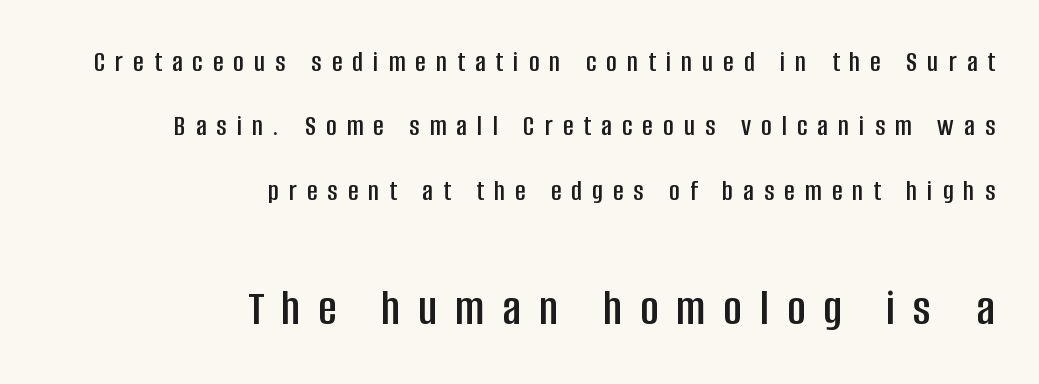
The image shows 51 px condensed sans-serif type, upright; set right-aligned, loose line spacing (2.22x), unusually wide letter spacing (+0.35 em), not underlined; the second (bottom) block is 1.76x larger; low stroke contrast and a large x-height.
